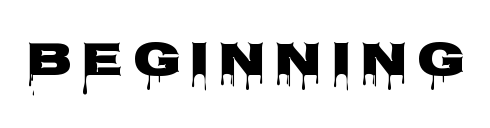
Descenders hang freely into open space. Characters remain perfectly vertical along every line. The font family rendered here belongs to the sans-serif group. Here the designer chose a conventional face with non-uniform glyph widths.
